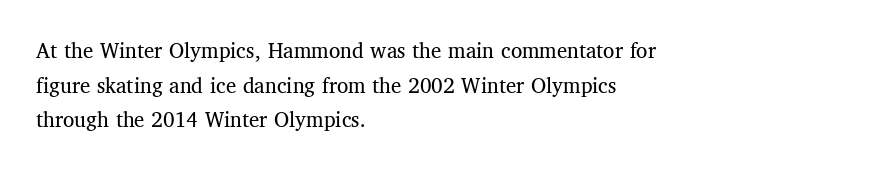
Q: Is the text bold? A: No.
Q: Is the text italic (slanted)? A: No, it is upright.
Q: Is the text underlined? A: No.
Q: How is the paragraph aligned? A: Left-aligned.
Q: Is the spacing between letters normal or unusually wide? A: Normal.
Q: Is the spacing between lines tight, normal or loose? A: Normal.
